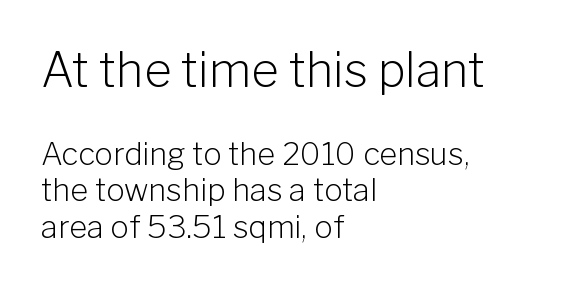
The image shows 47 px light sans-serif type, upright; set left-aligned, line spacing 1.19x, normal letter spacing, not underlined; the first (top) block is 1.52x larger; low stroke contrast and a medium x-height.
